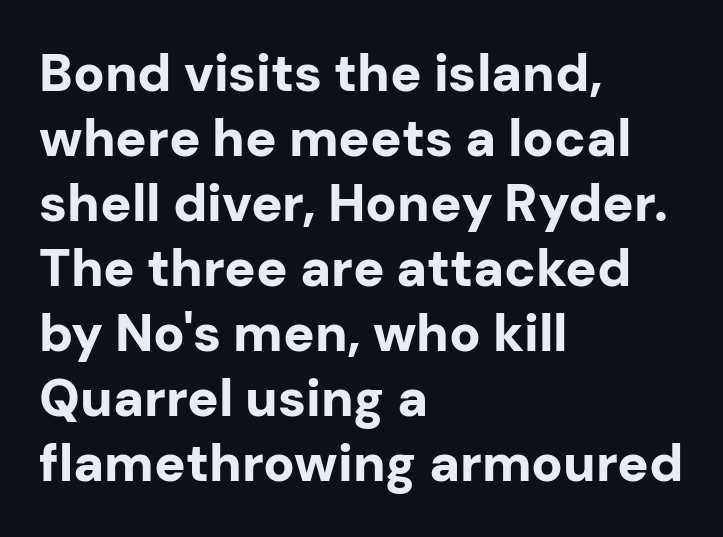
The image shows 52 px bold sans-serif type, upright; set left-aligned, normal line spacing (1.25x), normal letter spacing, not underlined; low stroke contrast and a medium x-height.
